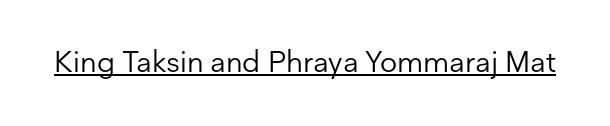
The image shows 30 px light sans-serif type, upright; set normal letter spacing, underlined; low stroke contrast and a medium x-height.
